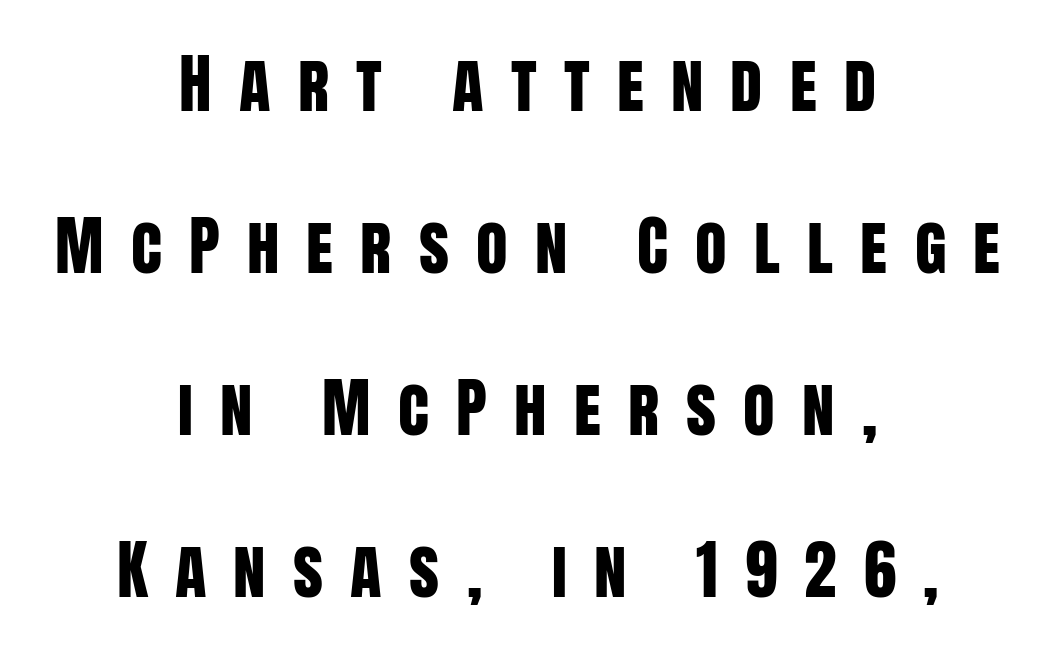
Q: Is the text italic (slanted)? A: No, it is upright.
Q: Is the typeface a serif or a sans-serif typeface? A: Sans-serif.
Q: Is the text underlined? A: No.
Q: How is the paragraph aligned? A: Centered.
Q: Is the spacing between letters normal or unusually wide? A: Unusually wide.
Q: Is the spacing between lines tight, normal or loose? A: Loose.
Q: Width (condensed, normal, or wide)? A: Condensed.
Q: Stroke contrast? A: Low.
Q: x-height? A: Large.
Q: Monospaced? A: No.
